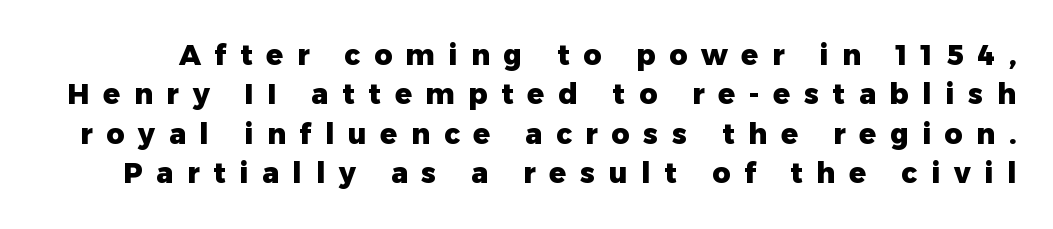
{"serif": "no", "italic": "no", "bold": "yes", "weight": "heavy", "width": "normal", "stroke_contrast": "low", "x_height": "medium", "monospaced": "no", "underline": "no", "line_spacing": "normal", "line_spacing_ratio": 1.41, "letter_spacing": "wide", "letter_spacing_em": 0.49, "glyph_px": 28}
